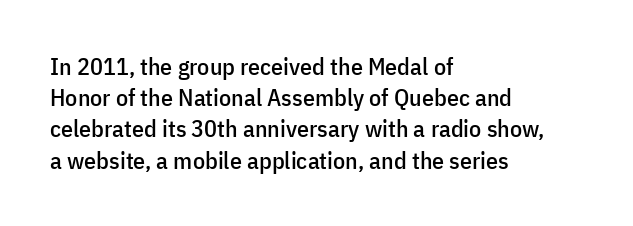
The image shows 24 px text type, upright; set left-aligned, normal line spacing (1.3x), normal letter spacing, not underlined.
